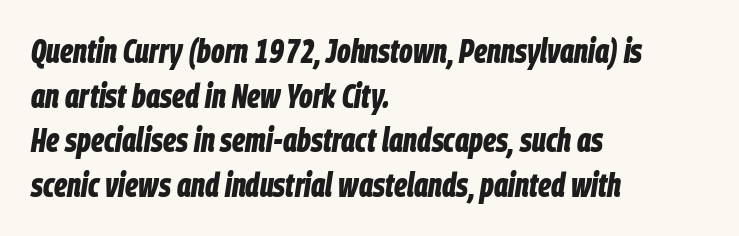
Typeset ragged right — the left edge is the straight one. Beneath every word, the page is bare. The letters sit at their default tracking, neither squeezed nor spread. Do the characters align in a grid? No, the font is proportional. In terms of leading, this rendering sits right in the middle. If you drew a line through each stem, it would be angled.
